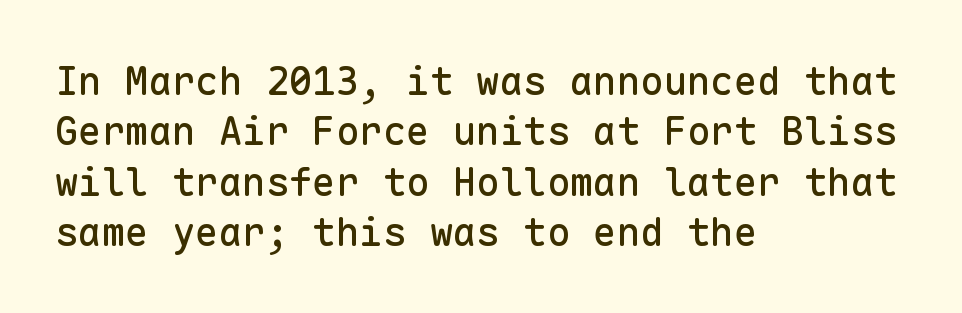
The image shows 39 px sans-serif type, upright, monospaced; set left-aligned, normal line spacing (1.29x), normal letter spacing, not underlined; low stroke contrast and a medium x-height.
